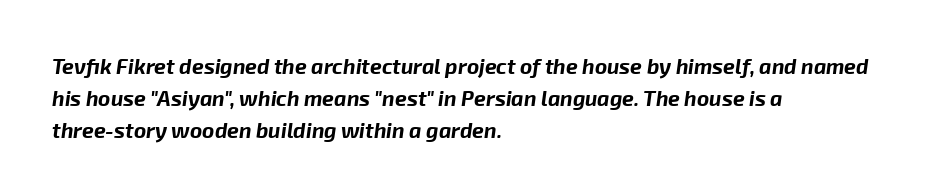
The image shows 21 px bold type, italic (leaning right); set left-aligned, normal line spacing (1.53x), normal letter spacing, not underlined.
